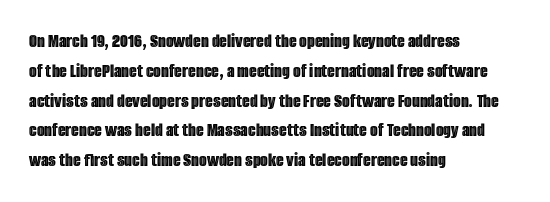
Notice how descenders clear the ascenders below comfortably — that's standard leading. In terms of letterspacing, this is plain default setting. Descender tails drop into unmarked territory. Layout note: lines flush left. The typography opts for an upright posture over an oblique one.
